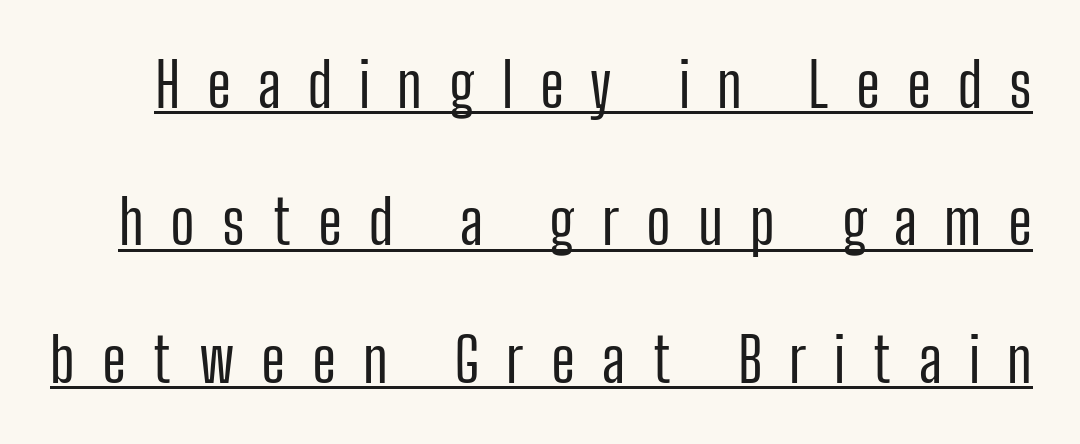
{"serif": "no", "italic": "no", "bold": "no", "weight": "regular", "width": "condensed", "stroke_contrast": "low", "x_height": "medium", "monospaced": "no", "underline": "yes", "line_spacing": "loose", "line_spacing_ratio": 2.29, "letter_spacing": "wide", "letter_spacing_em": 0.45, "glyph_px": 60}
